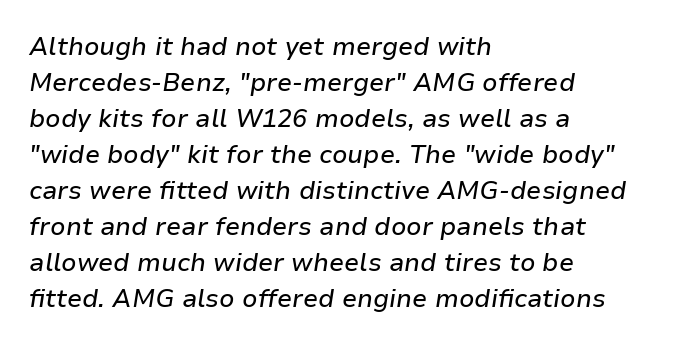
You could call the tracking neutral — neither tight nor loose. This rendering uses left alignment, leaving the right contour irregular. Is the type slanted? Yes — the strokes lean at a clear angle. The space beneath each line is pristine and unruled. Each new line begins a customary step beneath the previous one.
